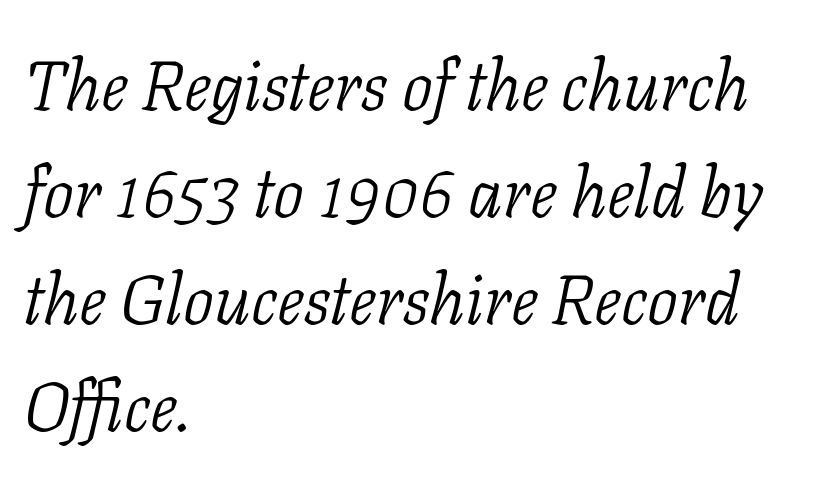
The image shows 69 px light serif type, italic (leaning right); set left-aligned, normal line spacing (1.55x), normal letter spacing, not underlined; low stroke contrast and a medium x-height.
